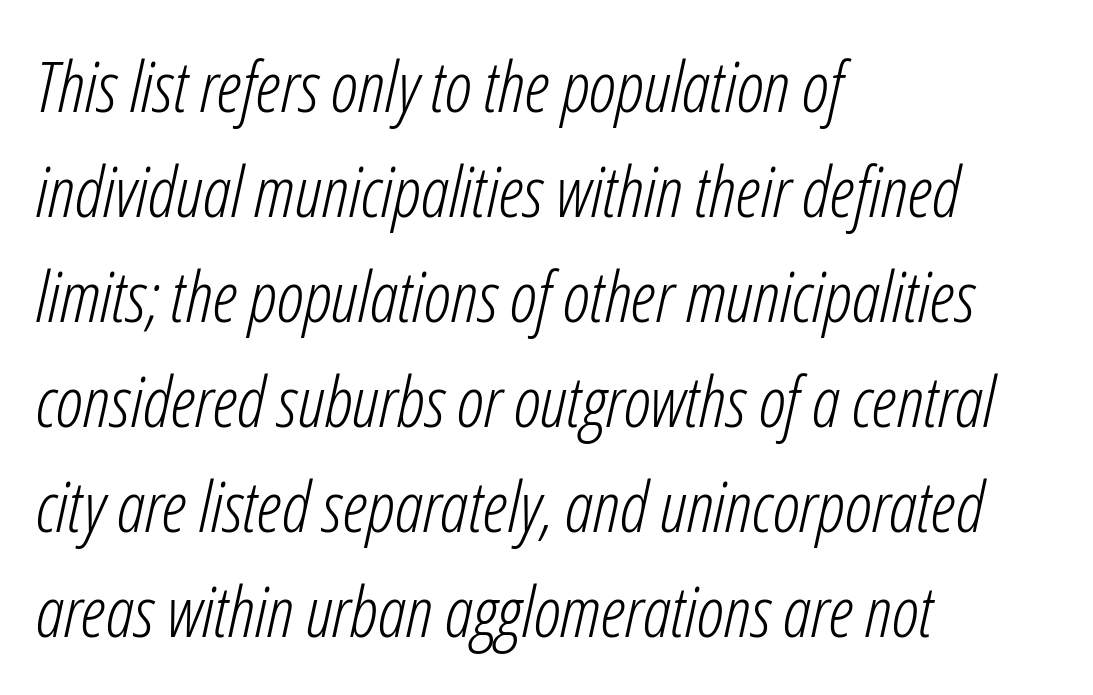
The rendering keeps characters at their native spacing. The paragraph has a hard left edge and a soft right edge. Does the lettering tilt? It does — this is italic. The rendering uses natural spacing where letterforms have individual widths. Each new line begins a customary step beneath the previous one. The zone under the glyphs is completely vacant.
